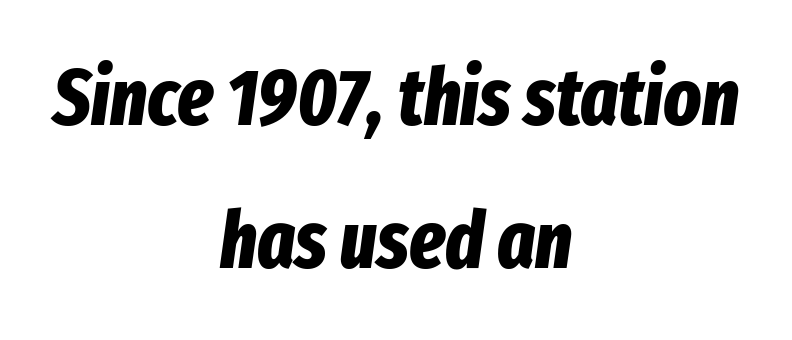
This sample uses an oblique cut, with every glyph tilted off the vertical. Does extra space separate the letters? No, they use regular spacing. The face used here is proportionally spaced, like ordinary book or web type. Look at the stroke-to-counter ratio: heavy, a bold. Each row of text sits above clean, open space. The paragraph shown floats in the horizontal middle.
